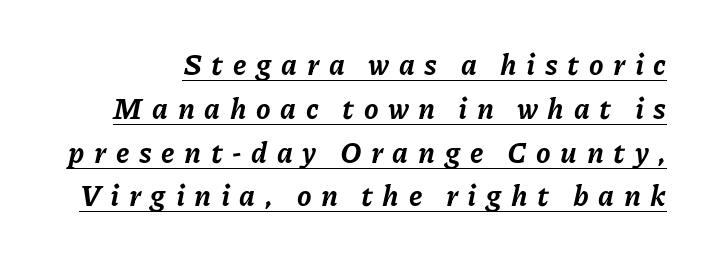
Q: Is the text bold? A: Yes.
Q: Is the text italic (slanted)? A: Yes, it leans right by about 11 degrees.
Q: Is the text underlined? A: Yes.
Q: Is the spacing between letters normal or unusually wide? A: Unusually wide.
Q: Is the spacing between lines tight, normal or loose? A: Normal.
Q: Width (condensed, normal, or wide)? A: Normal.
Q: Stroke contrast? A: Low.
Q: x-height? A: Medium.
Q: Monospaced? A: No.
